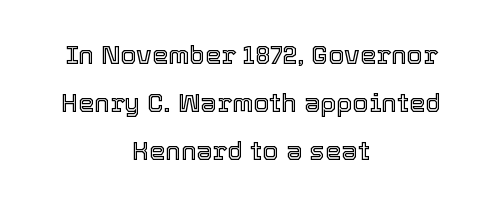
It's the straight-up-and-down kind of type. Between one letter and the next there's only the usual sliver of space. The paragraph has two soft edges and a firm central axis. Beneath every word, the page is bare.
